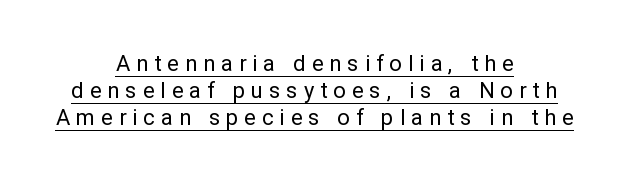
The letters stand upright; this is a roman face. This sample is center-justified, so both line endings float freely. Between one letter and the next there's a generous, obvious gap. Unbolded letterforms with no extra heft. Has an underline been added? It has.
